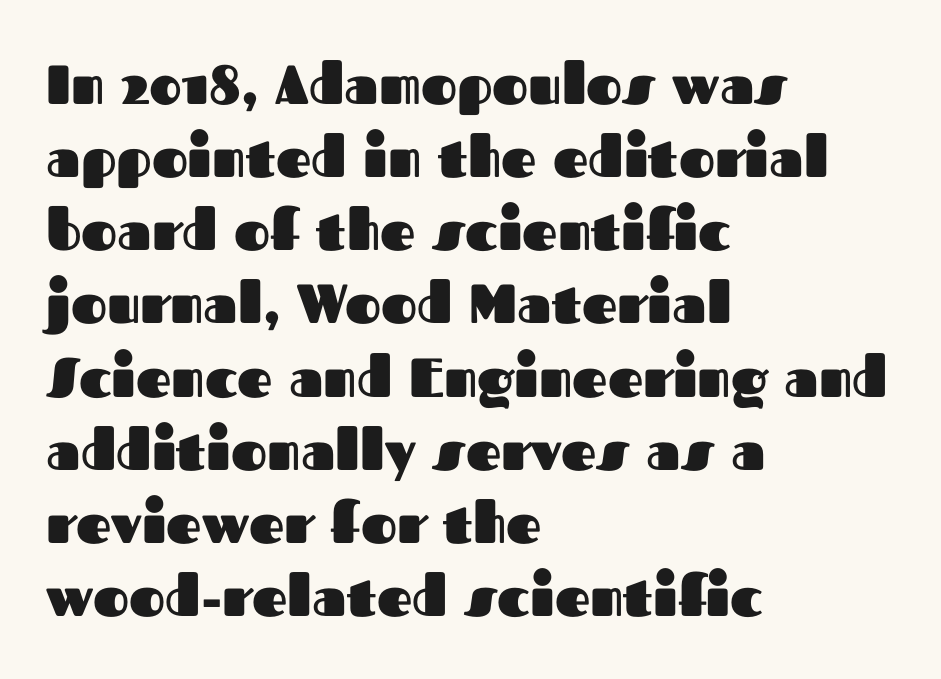
{"serif": "no", "italic": "no", "bold": "yes", "weight": "heavy", "width": "normal", "stroke_contrast": "medium", "x_height": "medium", "monospaced": "no", "underline": "no", "align": "left", "line_spacing": "normal", "line_spacing_ratio": 1.33, "letter_spacing": "normal", "letter_spacing_em": 0.0, "glyph_px": 55}
